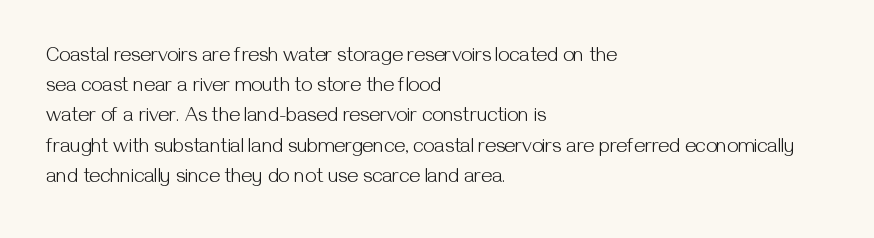
{"italic": "no", "bold": "no", "underline": "no", "align": "left", "line_spacing": "normal", "line_spacing_ratio": 1.51, "letter_spacing": "normal", "letter_spacing_em": 0.0, "glyph_px": 20}
